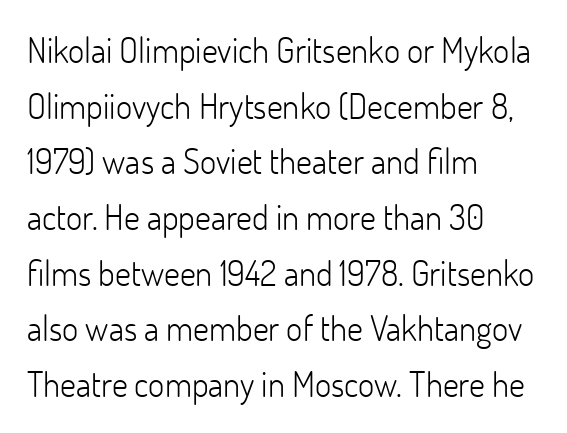
{"serif": "no", "italic": "no", "bold": "no", "weight": "light", "width": "normal", "stroke_contrast": "low", "x_height": "small", "monospaced": "no", "underline": "no", "align": "left", "line_spacing": "normal", "line_spacing_ratio": 1.59, "letter_spacing": "normal", "letter_spacing_em": 0.0, "glyph_px": 35}
